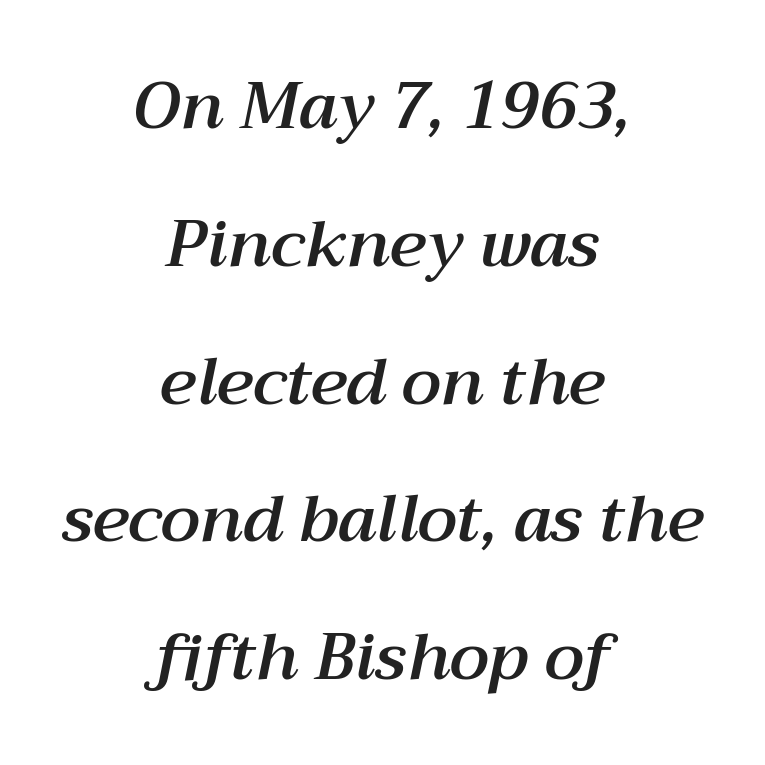
Reading down the column, the eye jumps a long way to each next line. Nobody touched the tracking dial on this one. Typeset on center — no edge is straight. The passage shown is not underscored anywhere. Is this a fixed-width face? No — the glyphs have proportional, varying widths.
